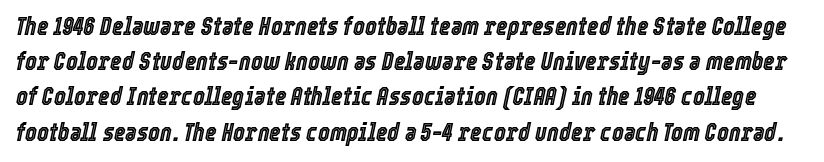
Q: Is the text italic (slanted)? A: Yes, it leans right by about 12 degrees.
Q: Is the text underlined? A: No.
Q: Is the spacing between letters normal or unusually wide? A: Normal.
Q: Is the spacing between lines tight, normal or loose? A: Normal.
